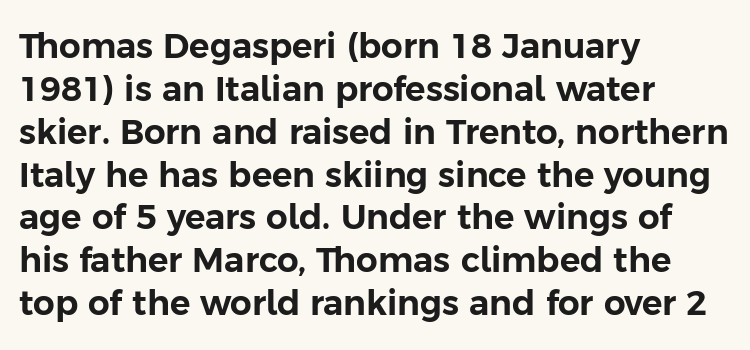
The image shows 34 px sans-serif type, upright; set left-aligned, normal line spacing (1.26x), normal letter spacing, not underlined; low stroke contrast and a medium x-height.
